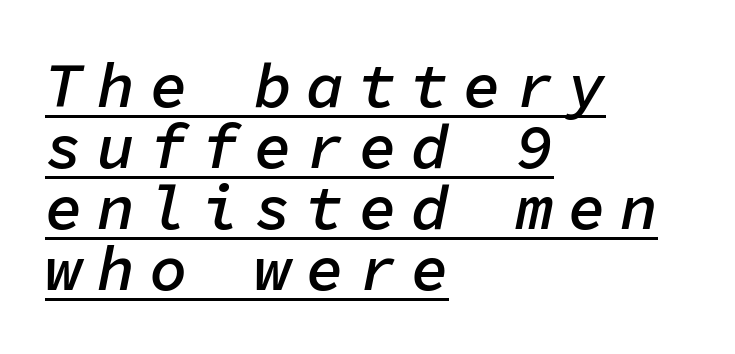
{"italic": "yes", "lean": "right", "slant_degrees": 11, "bold": "semi", "weight": "semibold", "width": "normal", "stroke_contrast": "low", "x_height": "medium", "monospaced": "yes", "underline": "yes", "align": "left", "line_spacing": "tight", "line_spacing_ratio": 0.97, "letter_spacing": "wide", "letter_spacing_em": 0.23, "glyph_px": 63}
